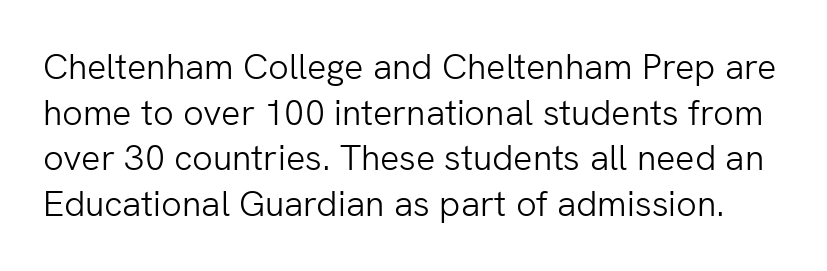
Evenly set lines give the paragraph a standard silhouette. The gap between lines stays unmarked. What stands out about the letter spacing? Nothing — it is the standard amount. Does the lettering tilt? It doesn't — this is upright.
